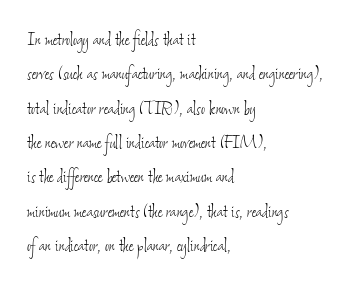
Anything drawn beneath the words? Only blank space. No letter is thick-stroked: the sample isn't bold. Notice how descenders clear the ascenders below comfortably — that's standard leading. A student would call this left alignment; a typographer would say flush left, rag right.
